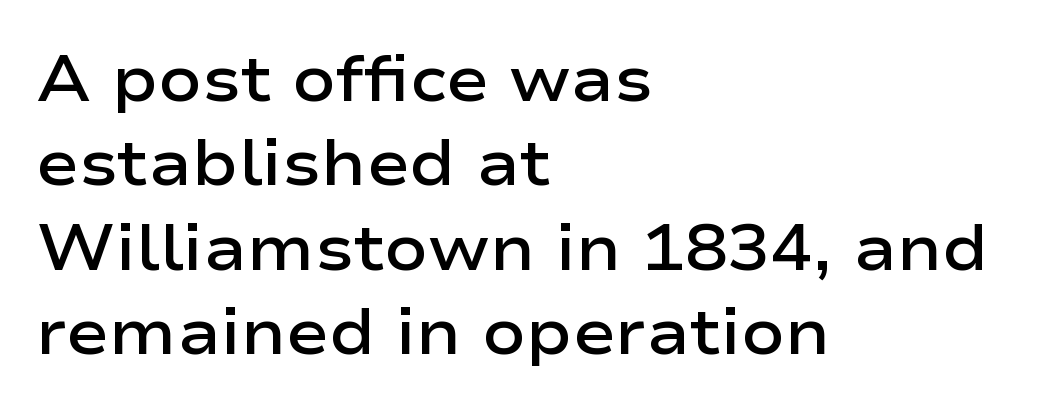
Q: Is the text bold? A: Semi-bold.
Q: Is the text italic (slanted)? A: No, it is upright.
Q: Is the typeface a serif or a sans-serif typeface? A: Sans-serif.
Q: Is the text underlined? A: No.
Q: How is the paragraph aligned? A: Left-aligned.
Q: Is the spacing between letters normal or unusually wide? A: Normal.
Q: Is the spacing between lines tight, normal or loose? A: Normal.
Q: Width (condensed, normal, or wide)? A: Wide.
Q: Stroke contrast? A: Low.
Q: x-height? A: Medium.
Q: Monospaced? A: No.
